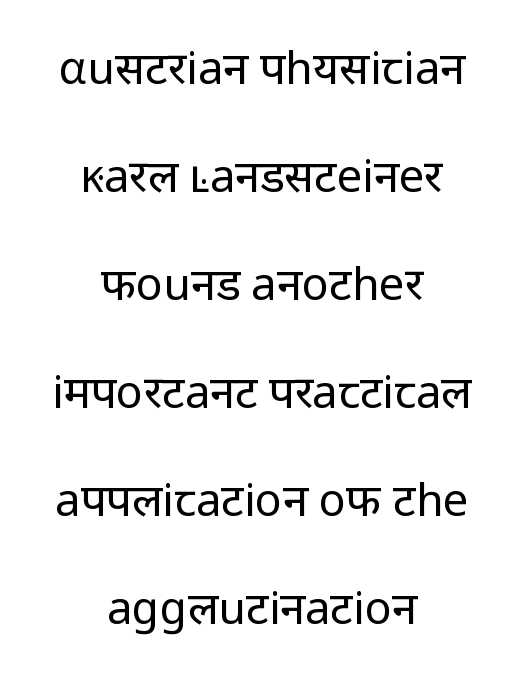
Q: Is the text bold? A: No.
Q: Is the text italic (slanted)? A: No, it is upright.
Q: Is the typeface a serif or a sans-serif typeface? A: Sans-serif.
Q: Is the text underlined? A: No.
Q: How is the paragraph aligned? A: Centered.
Q: Is the spacing between letters normal or unusually wide? A: Normal.
Q: Is the spacing between lines tight, normal or loose? A: Loose.
Q: Width (condensed, normal, or wide)? A: Normal.
Q: Stroke contrast? A: Low.
Q: x-height? A: Medium.
Q: Monospaced? A: No.
